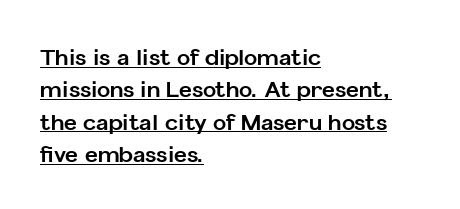
The image shows 22 px bold type, upright; set left-aligned, normal line spacing (1.47x), normal letter spacing, underlined.
